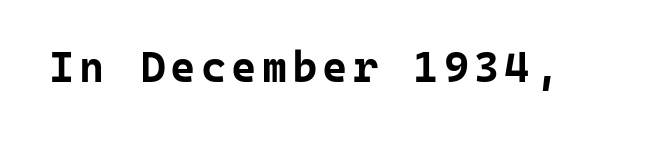
{"serif": "no", "italic": "no", "bold": "yes", "weight": "bold", "width": "normal", "stroke_contrast": "low", "x_height": "medium", "monospaced": "yes", "underline": "no", "glyph_px": 43}
